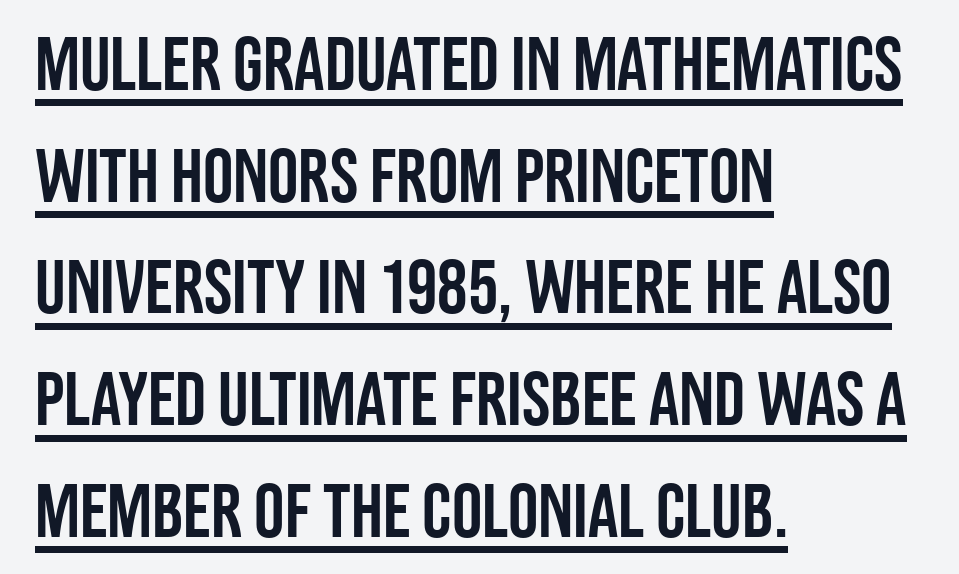
Q: Is the text italic (slanted)? A: No, it is upright.
Q: Is the typeface a serif or a sans-serif typeface? A: Sans-serif.
Q: Is the text underlined? A: Yes.
Q: How is the paragraph aligned? A: Left-aligned.
Q: Is the spacing between letters normal or unusually wide? A: Normal.
Q: Is the spacing between lines tight, normal or loose? A: Normal.
Q: Width (condensed, normal, or wide)? A: Condensed.
Q: Stroke contrast? A: Low.
Q: x-height? A: Large.
Q: Monospaced? A: No.
